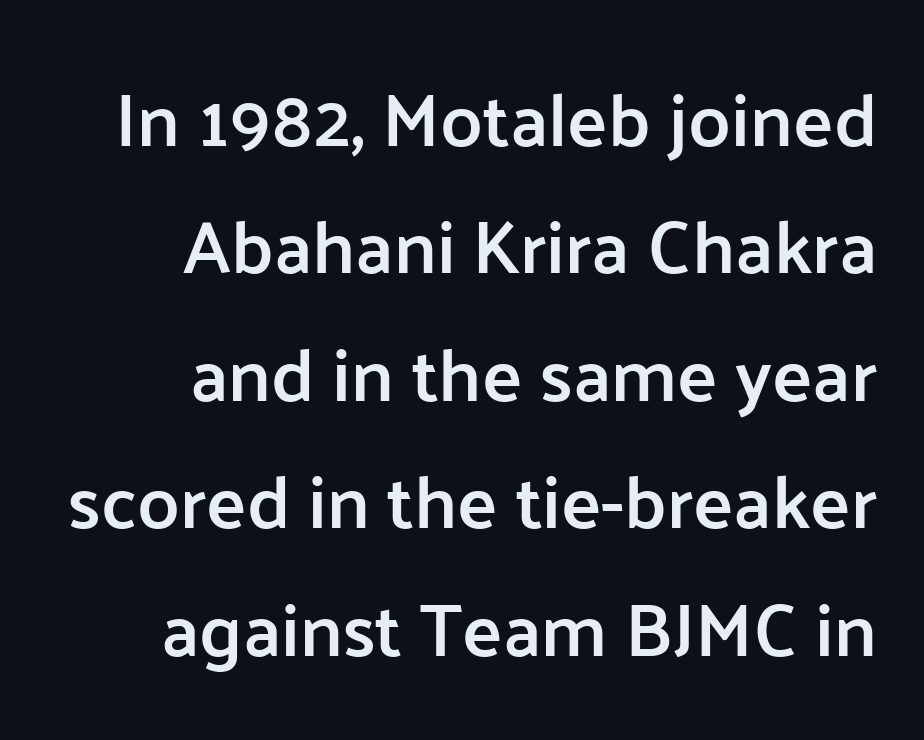
No word sits above an underline. Note: no serifs on the glyphs. Stroke thickness is moderately raised; the sample reads as semibold. Interline gaps are of average width in this sample. You could not count columns in this text — the font is proportionally spaced. Compared with typical body copy, the letter spacing here is the same.
